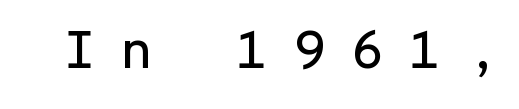
{"serif": "no", "italic": "no", "width": "normal", "stroke_contrast": "low", "x_height": "medium", "monospaced": "yes", "underline": "no", "letter_spacing": "wide", "letter_spacing_em": 0.45, "glyph_px": 54}
